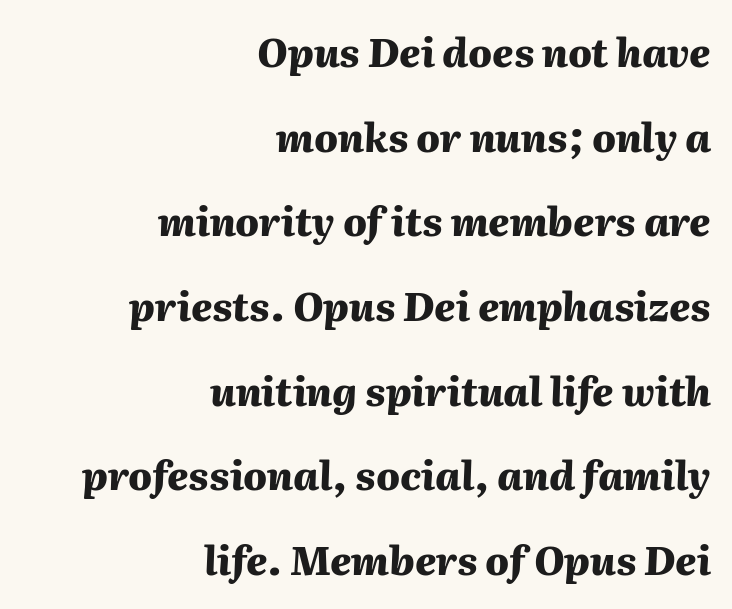
How would I describe the line gaps? Wide and relaxed. The space beneath each line is pristine and unruled. The paragraph has a hard right edge and a soft left edge. The face used here is proportionally spaced, like ordinary book or web type. The strokes are fattened all the way to bold.
